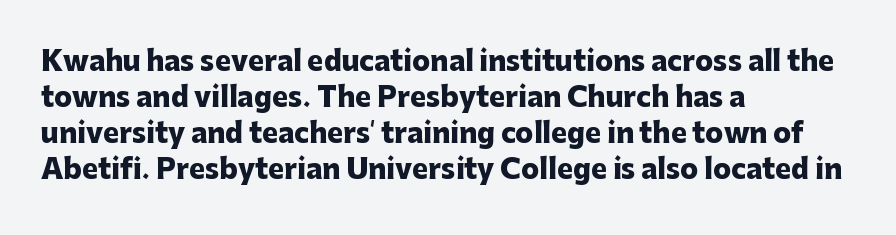
Is there much room between lines? A standard amount, neither cramped nor airy. This rendering features lettering with no underline. The typography opts for an upright posture over an oblique one. Standard letterfit; no display-style spreading of the glyphs. Line starts are locked; line ends wander. Heavy-handed strokes throughout: this text is bold.
